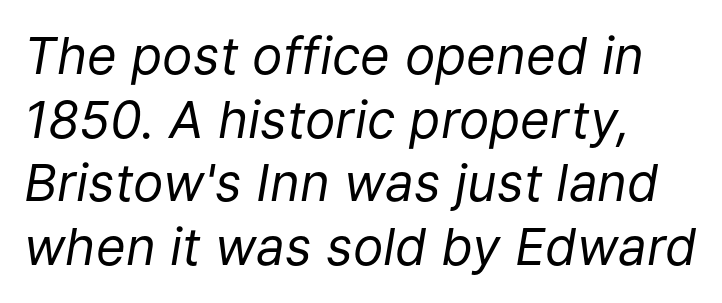
The font is comparable to plain body text, perhaps lighter. Spacing between characters is what you'd get straight out of the box. Proportional: the letters do not fall into vertical columns. Descenders are the only things crossing below the line.
